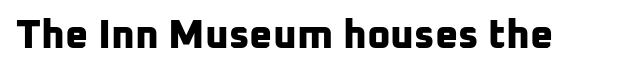
{"serif": "no", "bold": "yes", "weight": "bold", "width": "normal", "stroke_contrast": "low", "x_height": "medium", "monospaced": "no", "underline": "no", "letter_spacing": "normal", "letter_spacing_em": 0.0, "glyph_px": 40}
